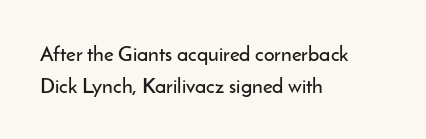
{"italic": "no", "underline": "no", "align": "left", "line_spacing": "normal", "line_spacing_ratio": 1.52, "letter_spacing": "normal", "letter_spacing_em": 0.0, "glyph_px": 21}
